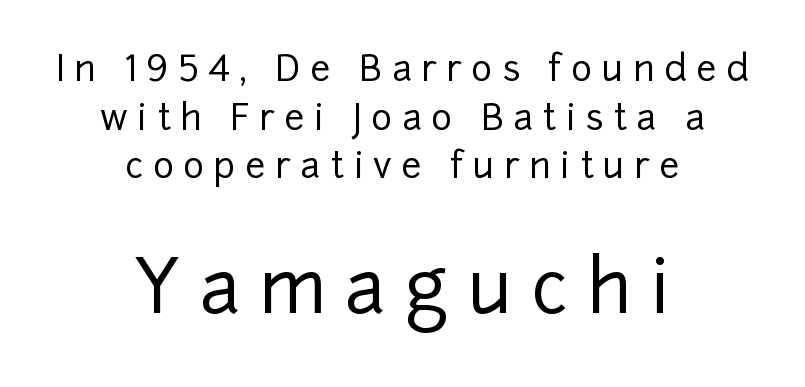
Q: Is the text italic (slanted)? A: No, it is upright.
Q: Is the typeface a serif or a sans-serif typeface? A: Sans-serif.
Q: Is the text underlined? A: No.
Q: How is the paragraph aligned? A: Centered.
Q: Is the spacing between letters normal or unusually wide? A: Unusually wide.
Q: Is the spacing between lines tight, normal or loose? A: Normal.
Q: Which block of text is set in a larger size, the first (top) or the second (bottom)? A: The second (bottom) one.
Q: Width (condensed, normal, or wide)? A: Normal.
Q: Stroke contrast? A: Low.
Q: x-height? A: Medium.
Q: Monospaced? A: No.
